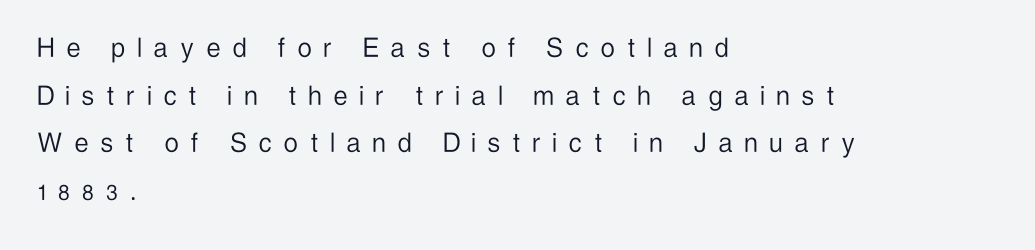
Q: Is the text bold? A: No.
Q: Is the text italic (slanted)? A: No, it is upright.
Q: Is the typeface a serif or a sans-serif typeface? A: Sans-serif.
Q: Is the text underlined? A: No.
Q: How is the paragraph aligned? A: Left-aligned.
Q: Is the spacing between letters normal or unusually wide? A: Unusually wide.
Q: Is the spacing between lines tight, normal or loose? A: Normal.
Q: Width (condensed, normal, or wide)? A: Condensed.
Q: Stroke contrast? A: Low.
Q: x-height? A: Medium.
Q: Monospaced? A: No.
